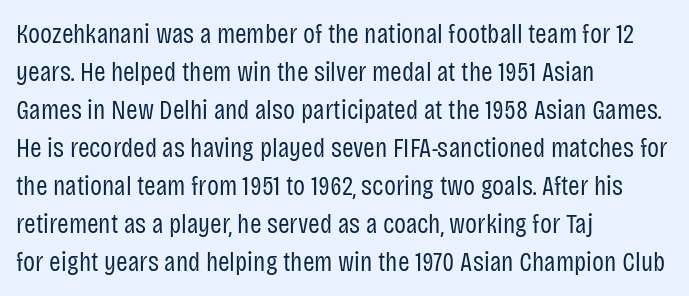
{"serif": "no", "italic": "no", "bold": "no", "weight": "regular", "width": "condensed", "stroke_contrast": "low", "x_height": "large", "monospaced": "no", "underline": "no", "align": "left", "line_spacing": "normal", "line_spacing_ratio": 1.36, "letter_spacing": "normal", "letter_spacing_em": 0.0, "glyph_px": 28}
